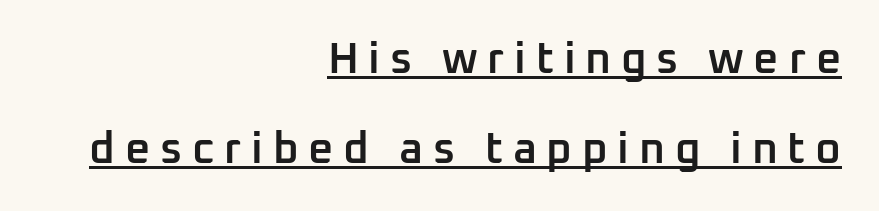
Rows of type keep a wide berth in the vertical direction. To sum up the face: it is a sans, with no serifs. The lines in this sample share a right terminus and differ only in where they begin. This is moderately heavy type, rendered in semibold. Does a line run under the words? Yes, clearly.
